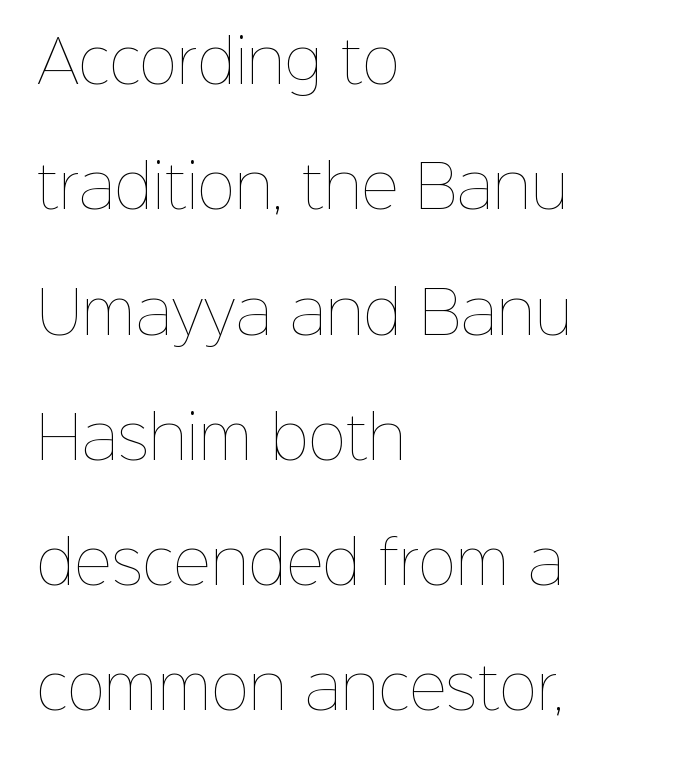
This sample is left-justified, so line endings fall wherever the words run out. Is the stroke heavy? The answer is a plain regular-or-lighter. The designer dialed line spacing up above the default. Underline: absent. The letters sit at their default tracking, neither squeezed nor spread.
